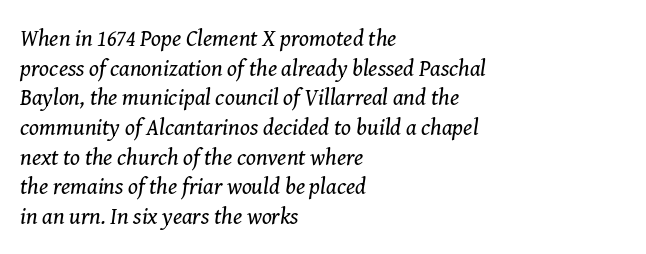
Q: Is the text bold? A: No.
Q: Is the text italic (slanted)? A: Yes, it leans right by about 8 degrees.
Q: Is the text underlined? A: No.
Q: How is the paragraph aligned? A: Left-aligned.
Q: Is the spacing between letters normal or unusually wide? A: Normal.
Q: Is the spacing between lines tight, normal or loose? A: Normal.
